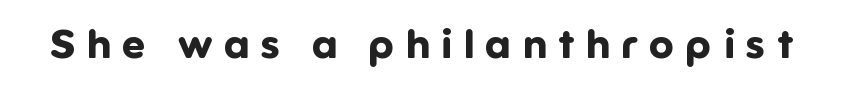
The image shows 41 px bold sans-serif type, upright; set unusually wide letter spacing (+0.29 em), not underlined; low stroke contrast and a medium x-height.
